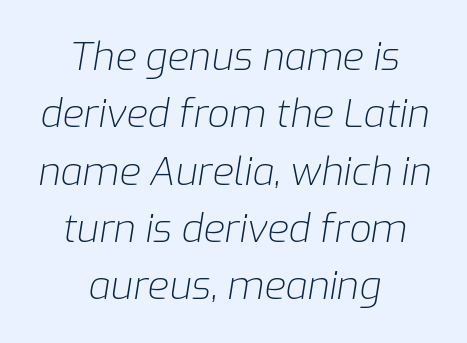
The image shows 39 px light type, italic (leaning right); set centered, normal line spacing (1.47x), normal letter spacing, not underlined; low stroke contrast and a medium x-height.
